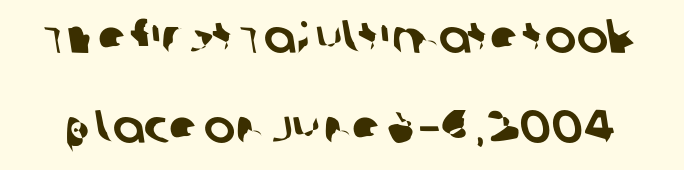
Character widths vary here, with narrow letters taking less room than wide ones. Baseline-to-baseline distance is far greater than the letter height. Letter spacing: default. Underlining? Definitely not there. Stroke terminals: plain, sans-serif.
